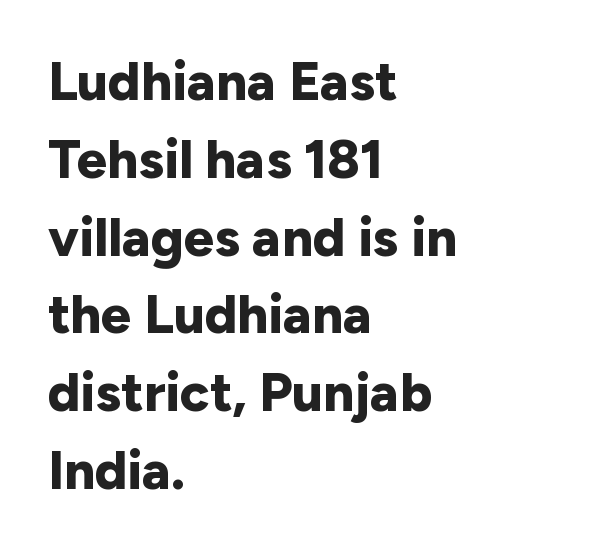
The image shows 54 px bold sans-serif type, upright; set left-aligned, normal line spacing (1.44x), normal letter spacing, not underlined; low stroke contrast and a medium x-height.
